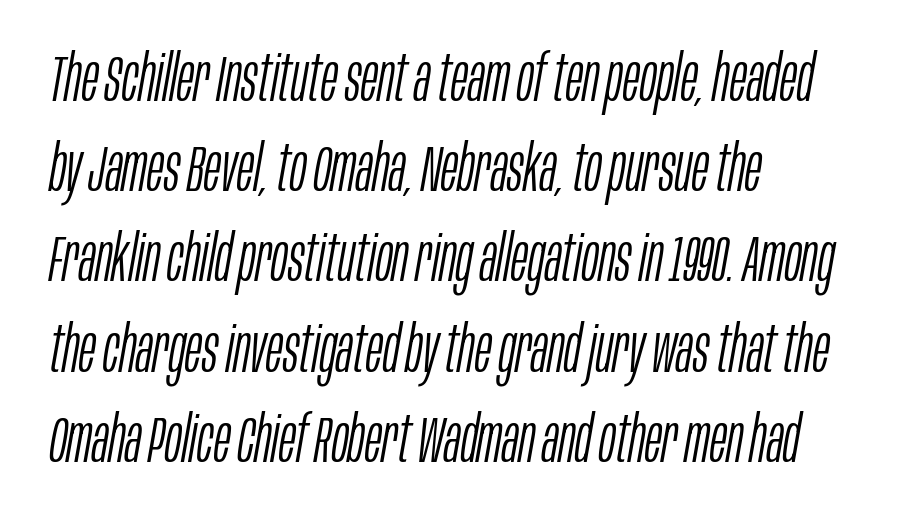
The ragged edge is on the right, which tells us the setting is flush left. An italicized treatment has been applied to the whole sample. Rule under the text: the space is simply empty. The passage shown is typed in a proportional face where columns would drift. A typesetter would call this zero additional tracking. Weight: regular or lighter.
